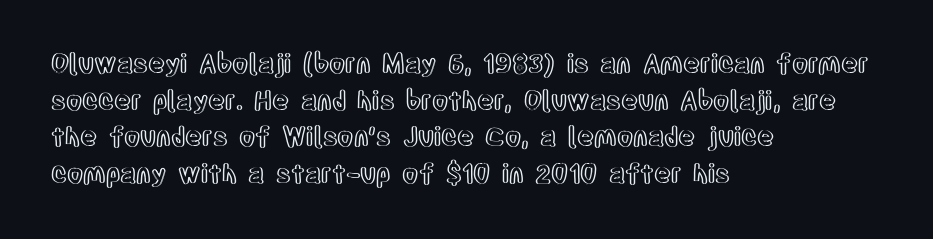
{"italic": "no", "underline": "no", "align": "left", "line_spacing": "normal", "line_spacing_ratio": 1.41, "letter_spacing": "normal", "letter_spacing_em": 0.0, "glyph_px": 26}
